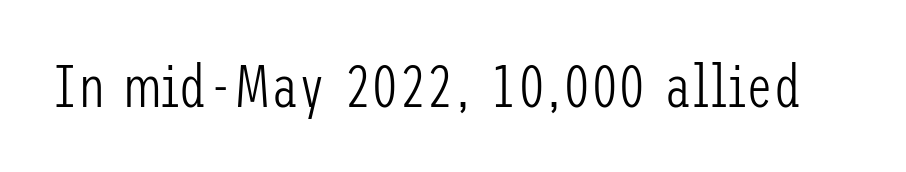
The image shows 61 px light, condensed sans-serif type, upright; set normal letter spacing, not underlined; low stroke contrast and a medium x-height.
